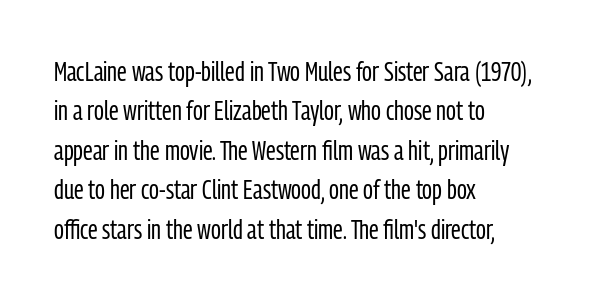
{"italic": "no", "bold": "no", "underline": "no", "align": "left", "line_spacing": "normal", "line_spacing_ratio": 1.46, "letter_spacing": "normal", "letter_spacing_em": 0.0, "glyph_px": 27}
